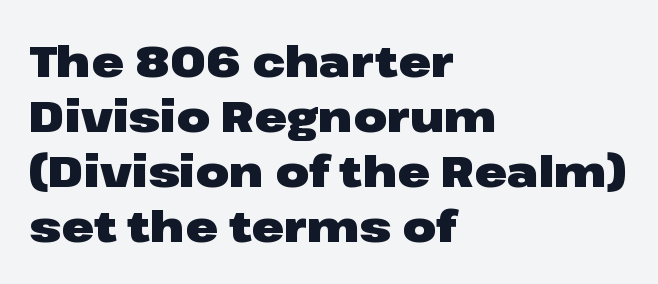
{"serif": "no", "italic": "no", "bold": "yes", "weight": "heavy", "width": "wide", "stroke_contrast": "low", "x_height": "medium", "monospaced": "no", "underline": "no", "align": "left", "line_spacing": "normal", "line_spacing_ratio": 1.25, "letter_spacing": "normal", "letter_spacing_em": 0.0, "glyph_px": 44}
